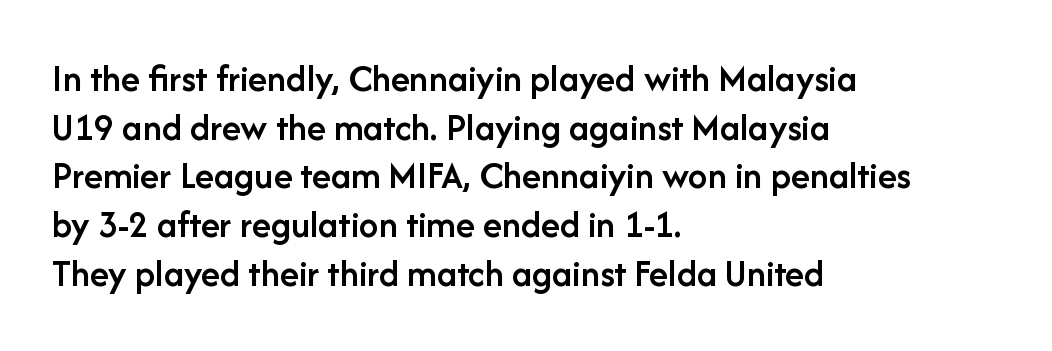
The image shows 39 px semibold sans-serif type, upright; set left-aligned, normal line spacing (1.25x), normal letter spacing, not underlined; low stroke contrast and a medium x-height.
